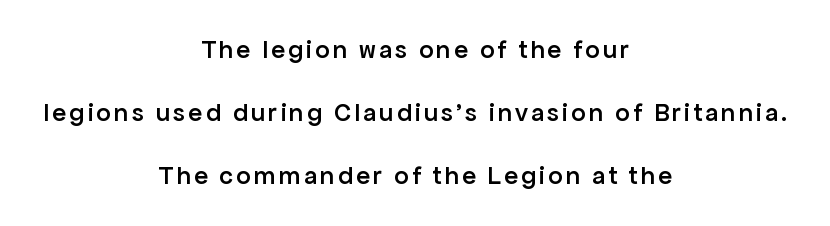
The image shows 26 px text type, upright; set centered, loose line spacing (2.43x), not underlined.
